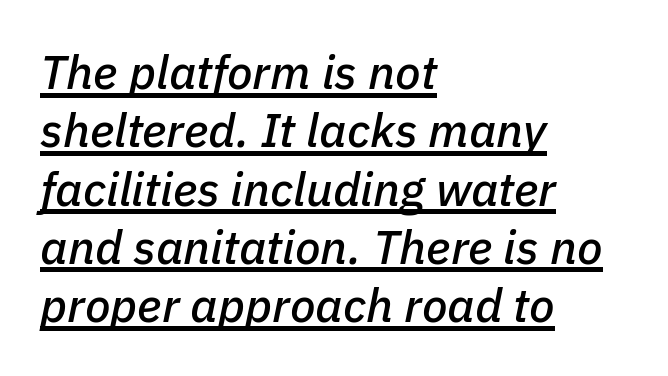
This rendering uses left alignment, leaving the right contour irregular. Proportional: the letters do not fall into vertical columns. Glance below the letters and you will spot a drawn line. Is the letter spacing exaggerated? No — it looks like the ordinary default.
